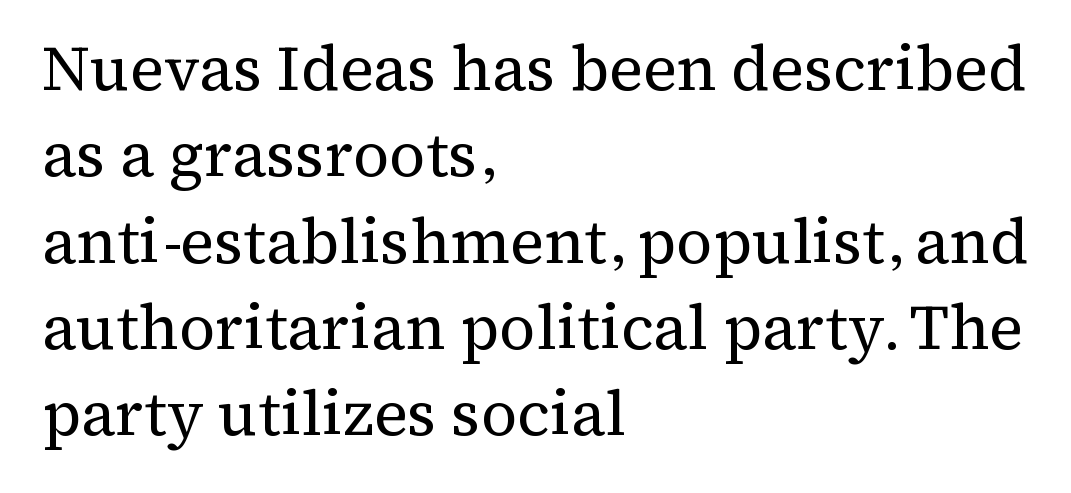
The image shows 63 px regular-weight serif type, upright; set left-aligned, normal line spacing (1.37x), normal letter spacing, not underlined; medium stroke contrast and a medium x-height.
